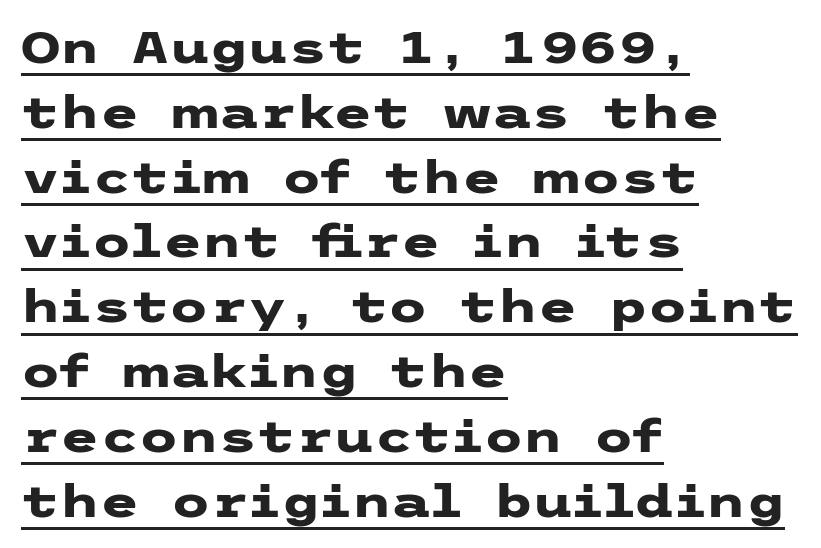
Students, note that the glyphs here touch the page at normal intervals. Heft: maximum for text — a bold. The letters carry no serifs — their stems end cleanly without finishing strokes. Underlined type. The axis of the letterforms is exactly vertical.
